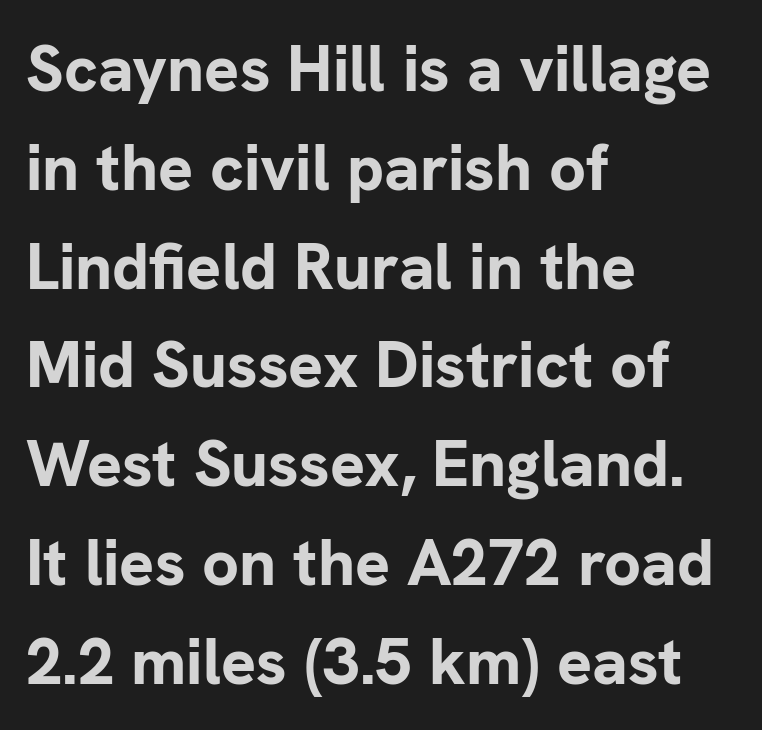
Q: Is the text bold? A: Yes.
Q: Is the text italic (slanted)? A: No, it is upright.
Q: Is the typeface a serif or a sans-serif typeface? A: Sans-serif.
Q: Is the text underlined? A: No.
Q: How is the paragraph aligned? A: Left-aligned.
Q: Is the spacing between letters normal or unusually wide? A: Normal.
Q: Is the spacing between lines tight, normal or loose? A: Normal.
Q: Width (condensed, normal, or wide)? A: Normal.
Q: Stroke contrast? A: Low.
Q: x-height? A: Medium.
Q: Monospaced? A: No.
